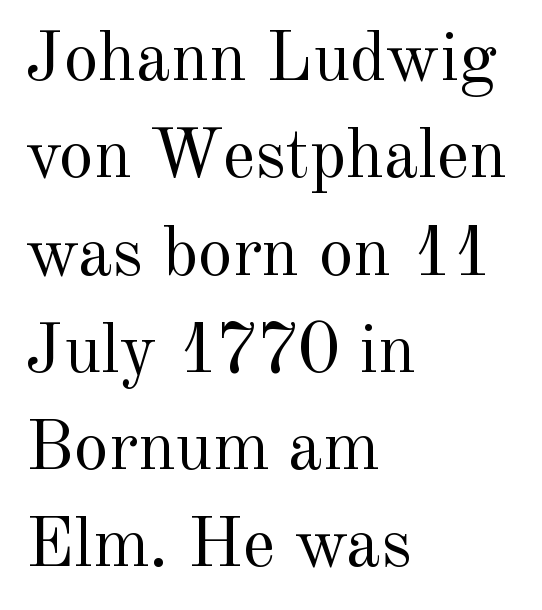
Q: Is the text bold? A: No.
Q: Is the text italic (slanted)? A: No, it is upright.
Q: Is the typeface a serif or a sans-serif typeface? A: Serif.
Q: Is the text underlined? A: No.
Q: How is the paragraph aligned? A: Left-aligned.
Q: Is the spacing between letters normal or unusually wide? A: Normal.
Q: Is the spacing between lines tight, normal or loose? A: Normal.
Q: Width (condensed, normal, or wide)? A: Normal.
Q: x-height? A: Small.
Q: Monospaced? A: No.
